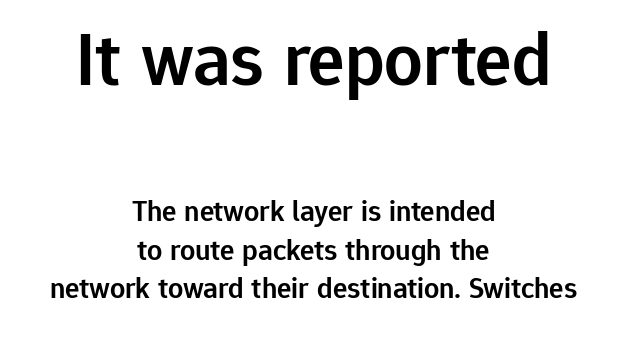
The image shows 76 px semibold sans-serif type, upright; set centered, normal line spacing (1.29x), normal letter spacing, not underlined; the first (top) block is 2.53x larger; low stroke contrast and a medium x-height.
